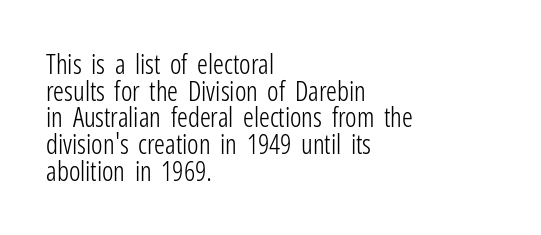
Q: Is the text bold? A: No.
Q: Is the text italic (slanted)? A: No, it is upright.
Q: Is the text underlined? A: No.
Q: How is the paragraph aligned? A: Left-aligned.
Q: Is the spacing between letters normal or unusually wide? A: Normal.
Q: Is the spacing between lines tight, normal or loose? A: Tight.
